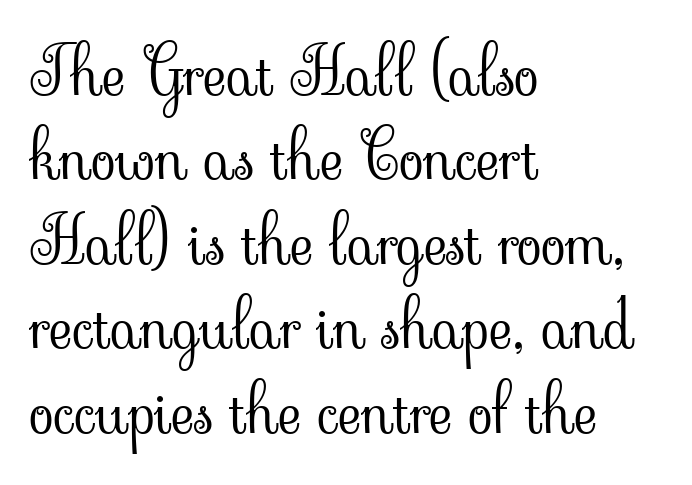
Q: Is the text bold? A: No.
Q: Is the text italic (slanted)? A: No, it is upright.
Q: Is the typeface a serif or a sans-serif typeface? A: Serif.
Q: Is the text underlined? A: No.
Q: How is the paragraph aligned? A: Left-aligned.
Q: Is the spacing between letters normal or unusually wide? A: Normal.
Q: Is the spacing between lines tight, normal or loose? A: Normal.
Q: Width (condensed, normal, or wide)? A: Normal.
Q: Stroke contrast? A: Low.
Q: x-height? A: Small.
Q: Monospaced? A: No.
